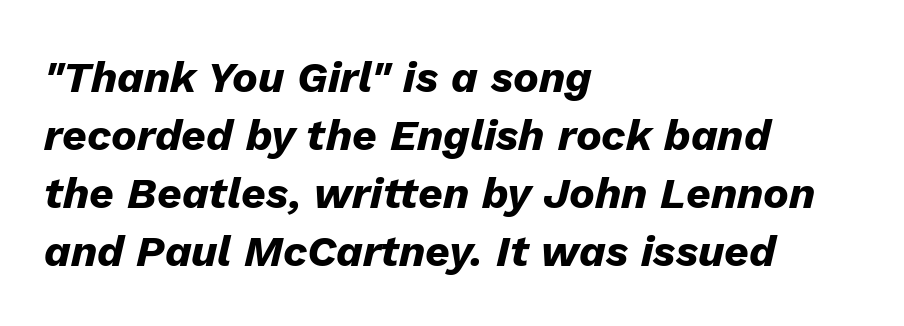
Q: Is the text bold? A: Yes.
Q: Is the text italic (slanted)? A: Yes, it leans right by about 13 degrees.
Q: Is the text underlined? A: No.
Q: How is the paragraph aligned? A: Left-aligned.
Q: Is the spacing between letters normal or unusually wide? A: Normal.
Q: Is the spacing between lines tight, normal or loose? A: Normal.
Q: Width (condensed, normal, or wide)? A: Normal.
Q: Stroke contrast? A: Low.
Q: x-height? A: Medium.
Q: Monospaced? A: No.
